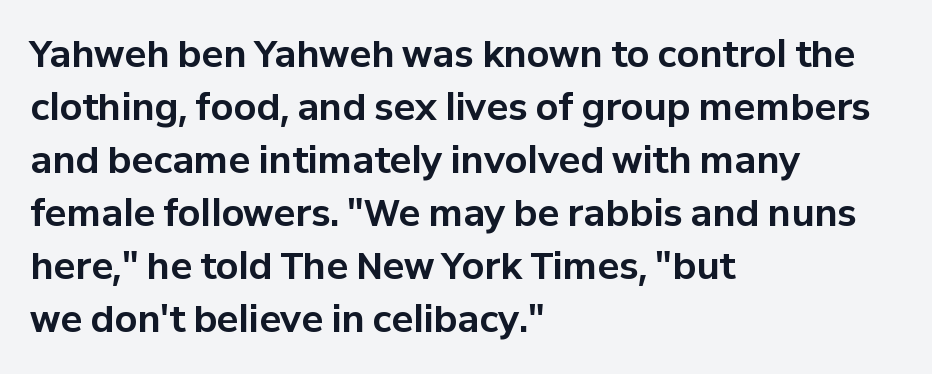
{"serif": "no", "italic": "no", "bold": "yes", "weight": "bold", "width": "normal", "stroke_contrast": "low", "x_height": "medium", "monospaced": "no", "underline": "no", "align": "left", "line_spacing": "normal", "line_spacing_ratio": 1.47, "letter_spacing": "normal", "letter_spacing_em": 0.0, "glyph_px": 36}
